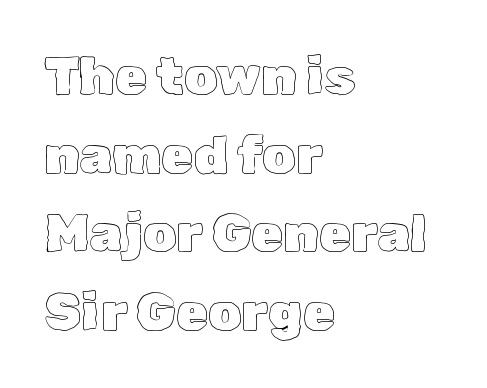
{"italic": "no", "width": "normal", "x_height": "medium", "monospaced": "no", "underline": "no", "align": "left", "line_spacing": "normal", "line_spacing_ratio": 1.51, "letter_spacing": "normal", "letter_spacing_em": 0.0, "glyph_px": 52}
